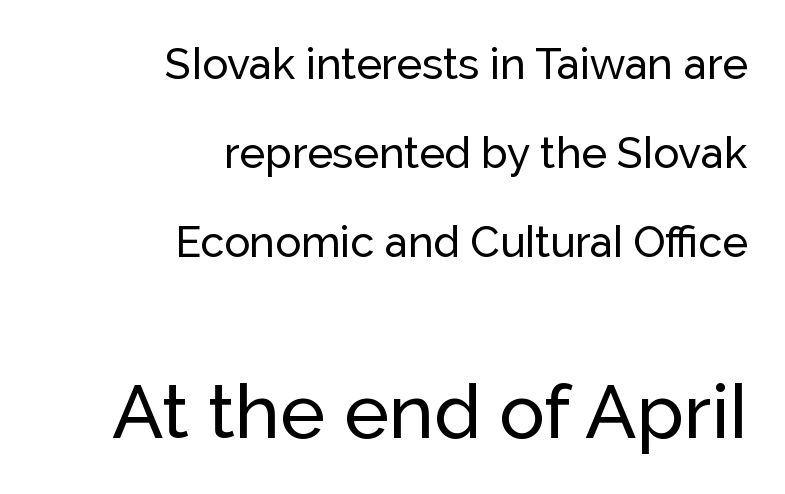
Is the block centered? No — it sits flush against the right margin. The designer went with a sans here, leaving each stem footless. These lines are rendered in a variable-pitch font. The passage shown begins with its smaller block and ends with its larger one. These lines keep a tight, regular rhythm from letter to letter.
